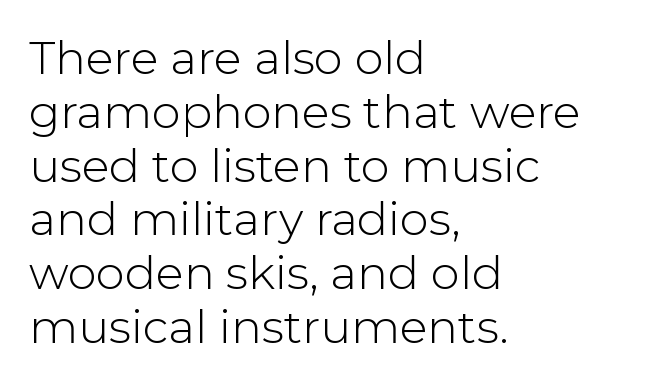
Proportional: the letters do not fall into vertical columns. Typographically, this falls in the sans-serif category. The letters stand upright; this is a roman face. Stems here are at most as thick as an everyday book face. Where is the straight margin? On the left. The space beneath each line is pristine and unruled.
